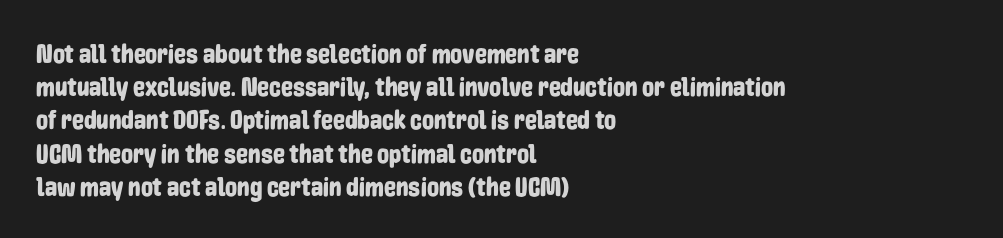
Every row of glyphs begins at an identical x-position on the left. These lines were composed using upright roman letters. Standard letterfit; no display-style spreading of the glyphs. The glyphs are unaccompanied by any horizontal stroke below them.
